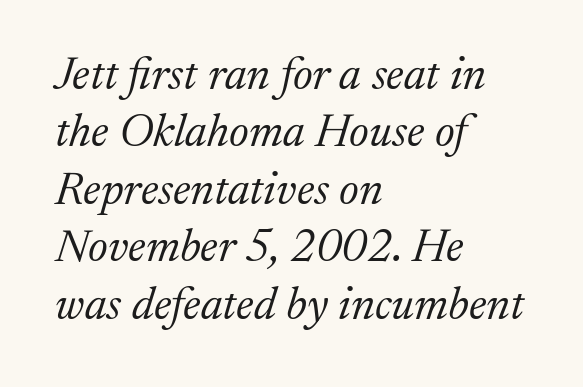
Does the lettering tilt? It does — this is italic. Ink coverage per letter is moderate at most. Underlining? Definitely not there. Reading down the column, the eye jumps a familiar distance to each next line. Is this a fixed-width face? No — the glyphs have proportional, varying widths. The passage is arranged the way most books set body copy — flush left.
